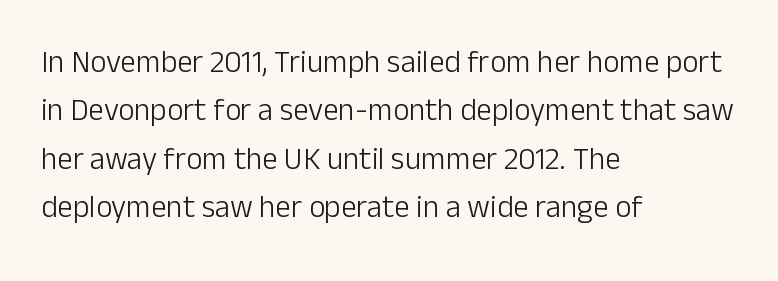
The image shows 31 px light sans-serif type, upright; set left-aligned, normal line spacing (1.56x), normal letter spacing, not underlined; low stroke contrast and a medium x-height.
